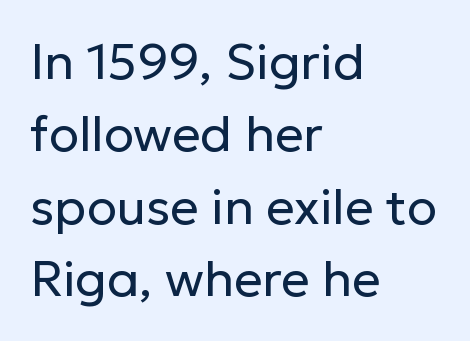
The letterforms sit shoulder to shoulder at normal distance. Typographically, this falls in the sans-serif category. This sample keeps an unexceptional amount of space between lines. The rendering anchors every line to the left-hand side.
